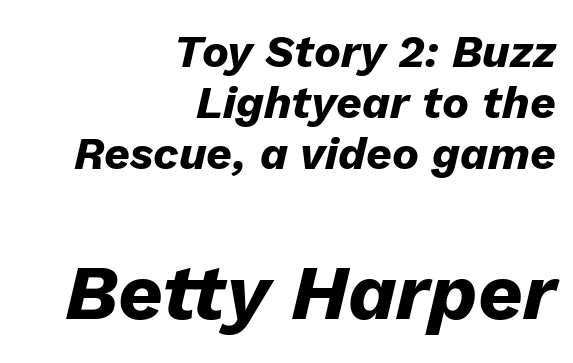
The image shows 78 px heavy type, italic (leaning right); set right-aligned, tight line spacing (1.13x), normal letter spacing, not underlined; the second (bottom) block is 1.73x larger; low stroke contrast and a medium x-height.
